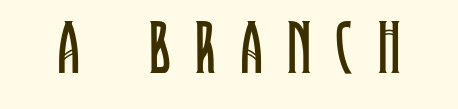
Q: Is the text bold? A: No.
Q: Is the text italic (slanted)? A: No, it is upright.
Q: Is the typeface a serif or a sans-serif typeface? A: Serif.
Q: Is the text underlined? A: No.
Q: Is the spacing between letters normal or unusually wide? A: Unusually wide.
Q: Width (condensed, normal, or wide)? A: Condensed.
Q: Stroke contrast? A: Low.
Q: x-height? A: Large.
Q: Monospaced? A: No.
